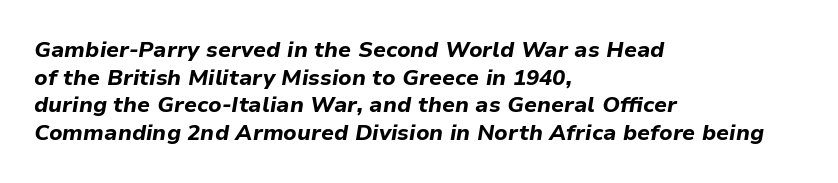
Q: Is the text bold? A: Yes.
Q: Is the text italic (slanted)? A: Yes, it leans right by about 9 degrees.
Q: Is the text underlined? A: No.
Q: How is the paragraph aligned? A: Left-aligned.
Q: Is the spacing between letters normal or unusually wide? A: Normal.
Q: Is the spacing between lines tight, normal or loose? A: Normal.
